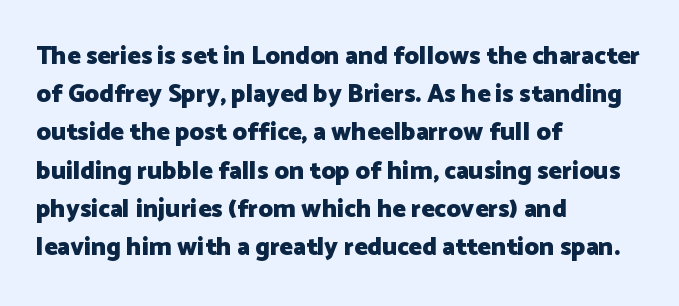
Q: Is the text bold? A: Yes.
Q: Is the text italic (slanted)? A: No, it is upright.
Q: Is the text underlined? A: No.
Q: How is the paragraph aligned? A: Left-aligned.
Q: Is the spacing between letters normal or unusually wide? A: Normal.
Q: Is the spacing between lines tight, normal or loose? A: Normal.
